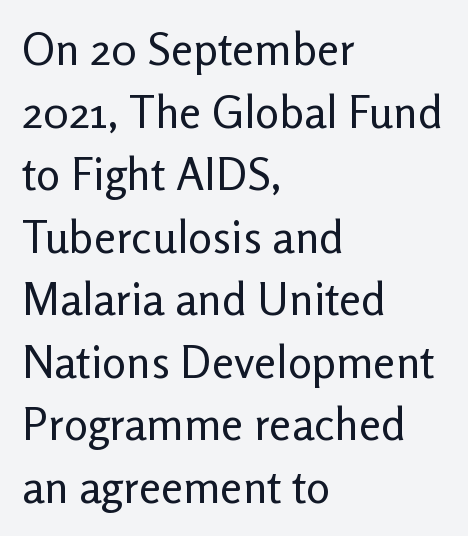
The image shows 45 px regular-weight sans-serif type, upright; set left-aligned, normal line spacing (1.39x), normal letter spacing, not underlined; low stroke contrast and a medium x-height.
